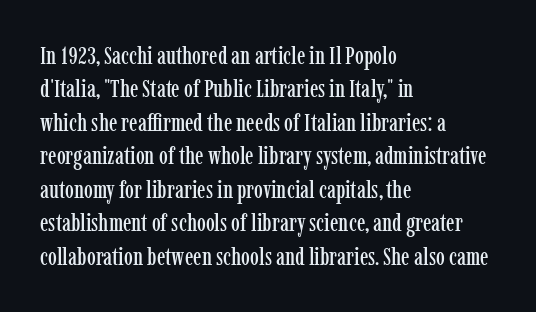
Students, observe: this is what conventionally led text looks like. Observe the ordinary spacing: letters are neighbours, not strangers. Designer's note — italics off, roman on. The specimen omits any rule beneath the text block's lines.
